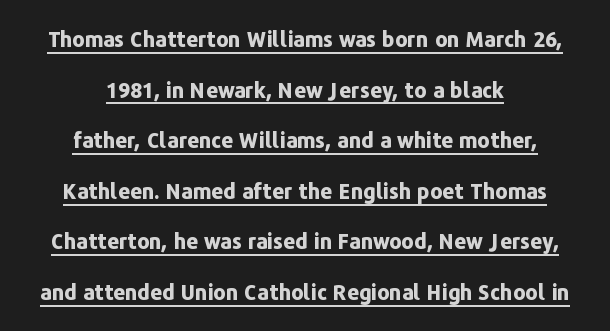
Q: Is the text bold? A: Yes.
Q: Is the text italic (slanted)? A: No, it is upright.
Q: Is the text underlined? A: Yes.
Q: How is the paragraph aligned? A: Centered.
Q: Is the spacing between letters normal or unusually wide? A: Normal.
Q: Is the spacing between lines tight, normal or loose? A: Loose.
